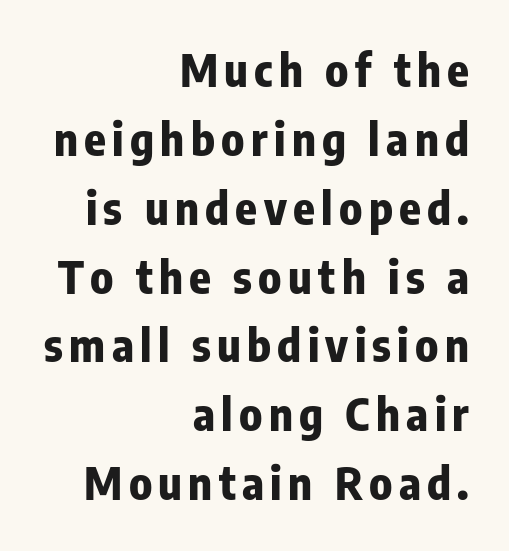
The image shows 45 px bold, condensed sans-serif type, upright; set right-aligned, normal line spacing (1.53x), not underlined; low stroke contrast and a medium x-height.
